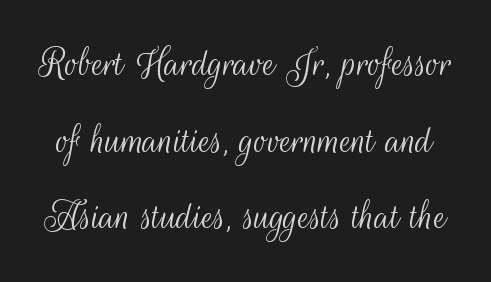
Q: Is the text bold? A: No.
Q: Is the text italic (slanted)? A: Yes.
Q: Is the typeface a serif or a sans-serif typeface? A: Sans-serif.
Q: Is the text underlined? A: No.
Q: Is the spacing between letters normal or unusually wide? A: Normal.
Q: Width (condensed, normal, or wide)? A: Condensed.
Q: Stroke contrast? A: Medium.
Q: x-height? A: Small.
Q: Monospaced? A: No.
